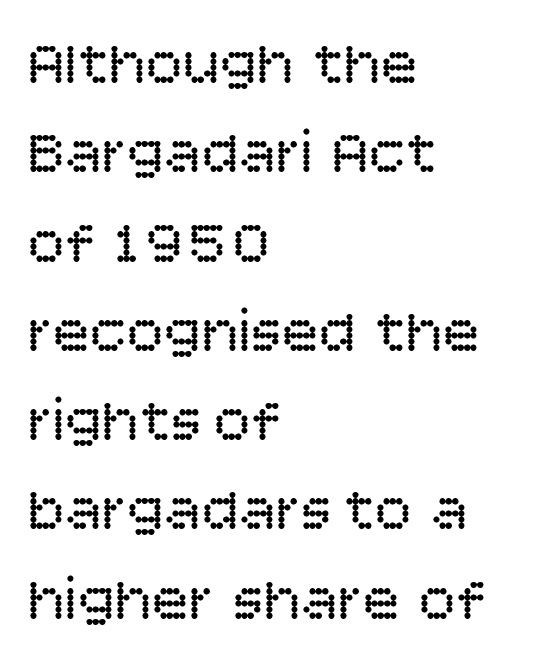
The image shows 62 px regular-weight sans-serif type, upright; set left-aligned, normal line spacing (1.44x), normal letter spacing, not underlined; low stroke contrast and a large x-height.
